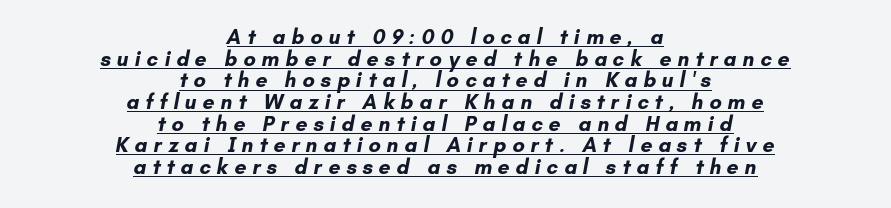
Q: Is the text bold? A: Yes.
Q: Is the text underlined? A: Yes.
Q: How is the paragraph aligned? A: Centered.
Q: Is the spacing between letters normal or unusually wide? A: Unusually wide.
Q: Is the spacing between lines tight, normal or loose? A: Tight.
